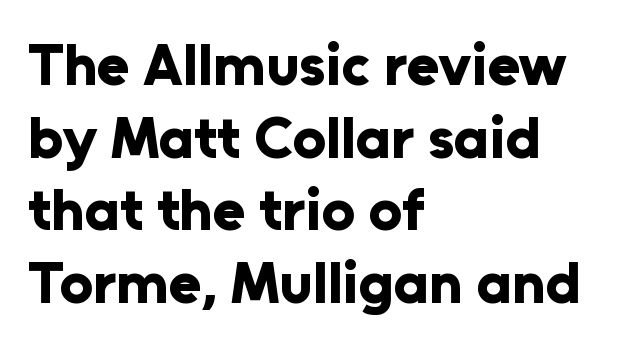
{"serif": "no", "italic": "no", "bold": "yes", "weight": "bold", "width": "normal", "stroke_contrast": "low", "x_height": "medium", "monospaced": "no", "underline": "no", "align": "left", "line_spacing_ratio": 1.23, "letter_spacing": "normal", "letter_spacing_em": 0.0, "glyph_px": 59}
